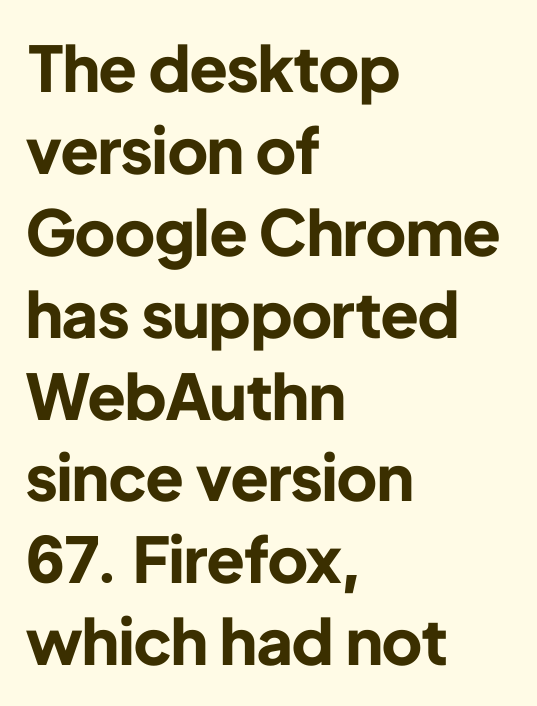
The image shows 63 px bold sans-serif type, upright; set left-aligned, normal line spacing (1.3x), normal letter spacing, not underlined; low stroke contrast and a medium x-height.
